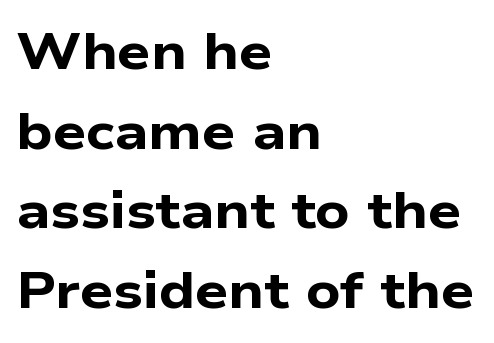
{"serif": "no", "bold": "yes", "weight": "bold", "width": "wide", "stroke_contrast": "low", "x_height": "medium", "monospaced": "no", "underline": "no", "align": "left", "line_spacing": "normal", "line_spacing_ratio": 1.53, "letter_spacing": "normal", "letter_spacing_em": 0.0, "glyph_px": 52}
